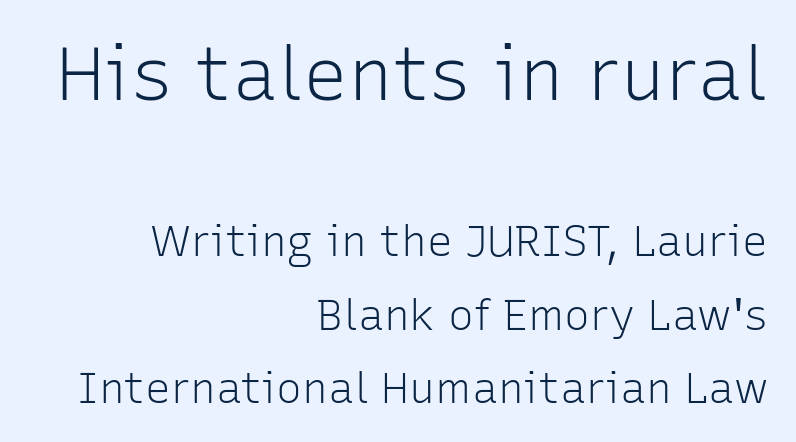
You get the large type first, then a drop to smaller type. The passage shown has conventional tracking throughout. Weight: not bold — regular or lighter. Horizontal alignment here is rightward, an uncommon choice for prose. These lines are rendered in a variable-pitch font.
